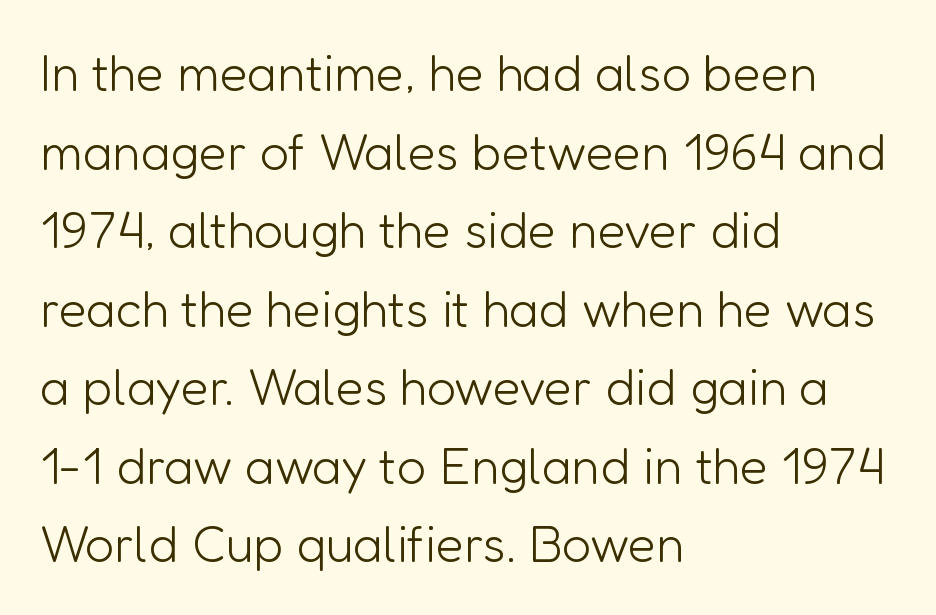
Q: Is the text bold? A: No.
Q: Is the text italic (slanted)? A: No, it is upright.
Q: Is the typeface a serif or a sans-serif typeface? A: Sans-serif.
Q: Is the text underlined? A: No.
Q: How is the paragraph aligned? A: Left-aligned.
Q: Is the spacing between letters normal or unusually wide? A: Normal.
Q: Is the spacing between lines tight, normal or loose? A: Normal.
Q: Width (condensed, normal, or wide)? A: Normal.
Q: Stroke contrast? A: Low.
Q: x-height? A: Medium.
Q: Monospaced? A: No.
